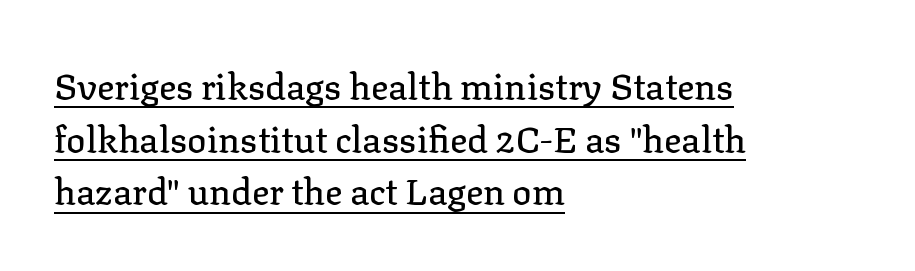
Is this a fixed-width face? No — the glyphs have proportional, varying widths. Notice how descenders clear the ascenders below comfortably — that's standard leading. The face used here appears with an underline applied. A typesetter would call this zero additional tracking. Caption: multi-line text, flush left, ragged right.
